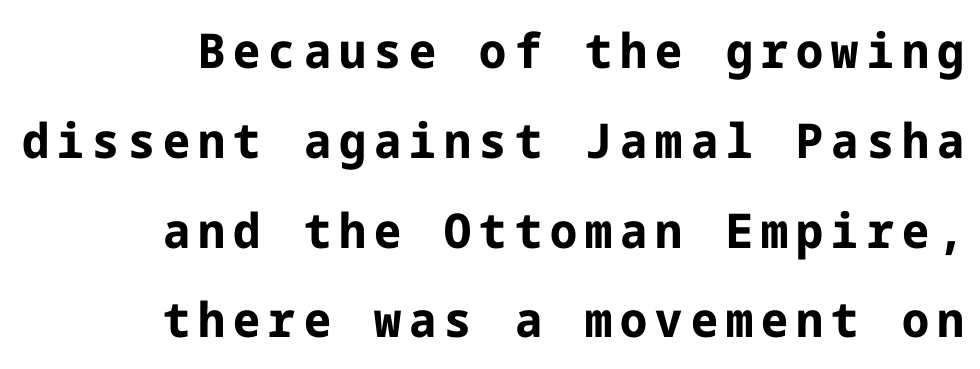
Q: Is the text bold? A: Yes.
Q: Is the text italic (slanted)? A: No, it is upright.
Q: Is the typeface a serif or a sans-serif typeface? A: Sans-serif.
Q: Is the text underlined? A: No.
Q: How is the paragraph aligned? A: Right-aligned.
Q: Width (condensed, normal, or wide)? A: Normal.
Q: Stroke contrast? A: Low.
Q: x-height? A: Medium.
